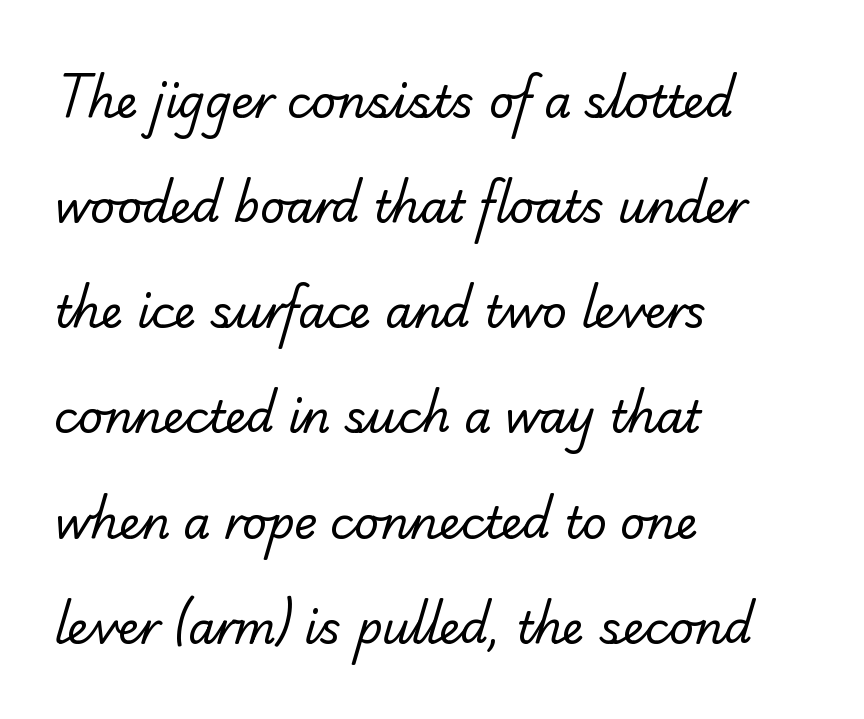
Q: Is the text bold? A: No.
Q: Is the typeface a serif or a sans-serif typeface? A: Serif.
Q: Is the text underlined? A: No.
Q: How is the paragraph aligned? A: Left-aligned.
Q: Is the spacing between letters normal or unusually wide? A: Normal.
Q: Is the spacing between lines tight, normal or loose? A: Loose.
Q: Width (condensed, normal, or wide)? A: Normal.
Q: Stroke contrast? A: Low.
Q: x-height? A: Small.
Q: Monospaced? A: No.
